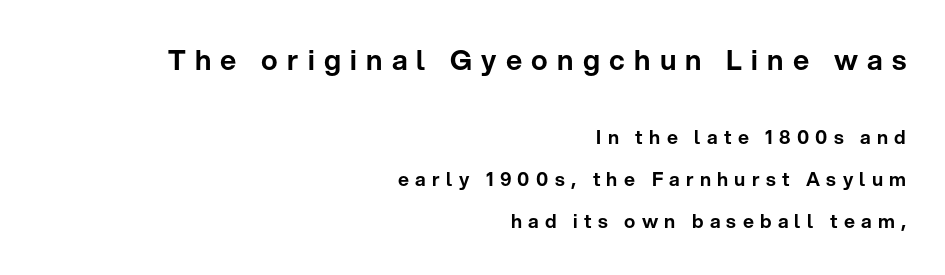
{"serif": "no", "italic": "no", "width": "normal", "stroke_contrast": "low", "x_height": "medium", "monospaced": "no", "underline": "no", "align": "right", "line_spacing": "loose", "line_spacing_ratio": 2.21, "letter_spacing": "wide", "letter_spacing_em": 0.33, "larger_block": "first", "size_ratio": 1.47, "glyph_px": 28}
